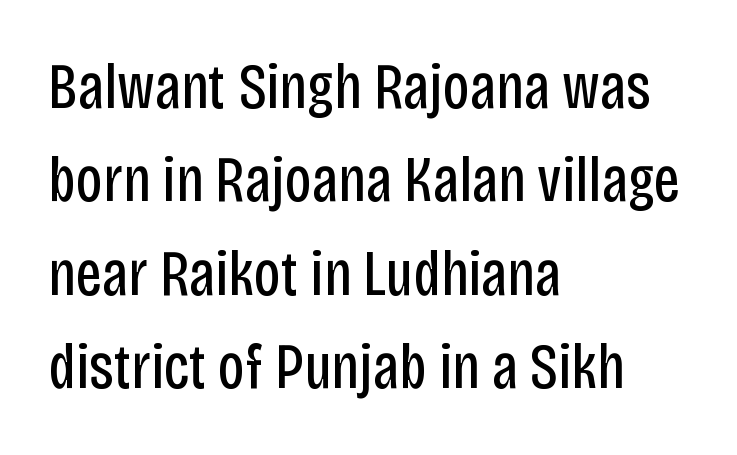
Q: Is the text bold? A: No.
Q: Is the text italic (slanted)? A: No, it is upright.
Q: Is the typeface a serif or a sans-serif typeface? A: Sans-serif.
Q: Is the text underlined? A: No.
Q: How is the paragraph aligned? A: Left-aligned.
Q: Is the spacing between letters normal or unusually wide? A: Normal.
Q: Is the spacing between lines tight, normal or loose? A: Normal.
Q: Width (condensed, normal, or wide)? A: Condensed.
Q: Stroke contrast? A: Low.
Q: x-height? A: Large.
Q: Monospaced? A: No.
